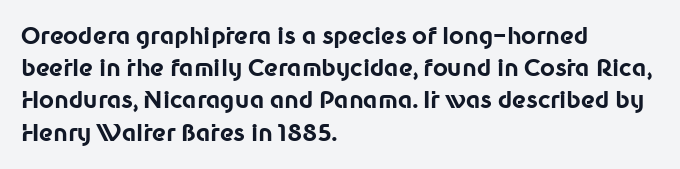
Q: Is the text bold? A: Yes.
Q: Is the text italic (slanted)? A: No, it is upright.
Q: Is the text underlined? A: No.
Q: How is the paragraph aligned? A: Left-aligned.
Q: Is the spacing between letters normal or unusually wide? A: Normal.
Q: Is the spacing between lines tight, normal or loose? A: Normal.
